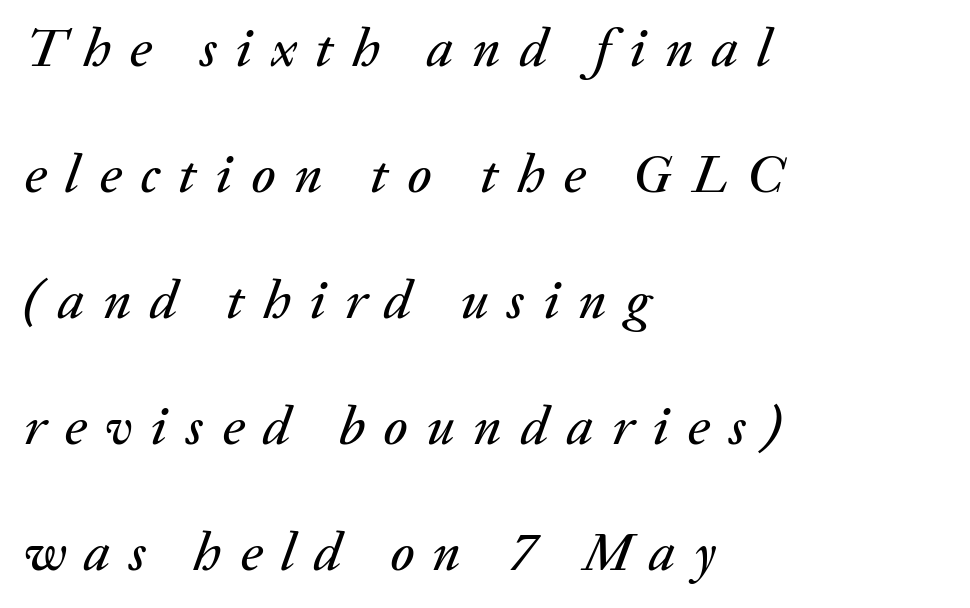
Q: Is the text italic (slanted)? A: Yes, it leans right by about 20 degrees.
Q: Is the text underlined? A: No.
Q: How is the paragraph aligned? A: Left-aligned.
Q: Is the spacing between letters normal or unusually wide? A: Unusually wide.
Q: Is the spacing between lines tight, normal or loose? A: Loose.
Q: Width (condensed, normal, or wide)? A: Normal.
Q: Stroke contrast? A: Medium.
Q: x-height? A: Medium.
Q: Monospaced? A: No.
